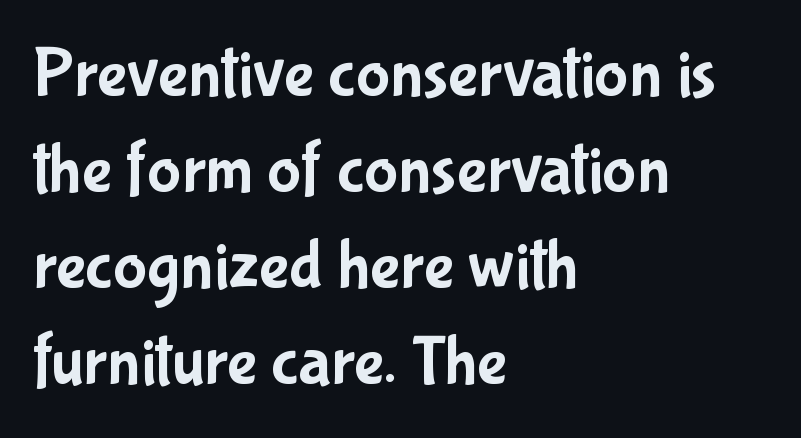
Q: Is the text italic (slanted)? A: No, it is upright.
Q: Is the typeface a serif or a sans-serif typeface? A: Sans-serif.
Q: Is the text underlined? A: No.
Q: How is the paragraph aligned? A: Left-aligned.
Q: Is the spacing between letters normal or unusually wide? A: Normal.
Q: Is the spacing between lines tight, normal or loose? A: Normal.
Q: Width (condensed, normal, or wide)? A: Condensed.
Q: Stroke contrast? A: Low.
Q: x-height? A: Medium.
Q: Monospaced? A: No.
